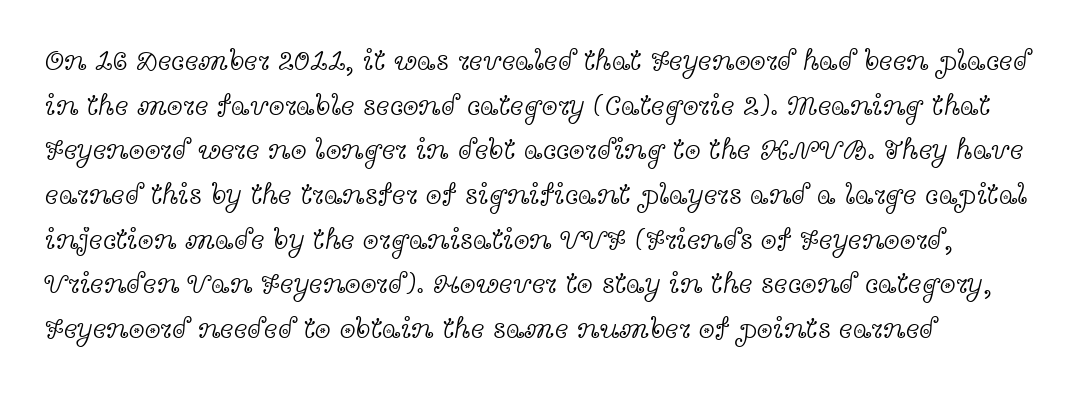
Only glyphs here, with clear space below each row. The paragraph shown leans on its left margin. Counters stay open thanks to moderate or lighter strokes. Yep, those are serifs on the letters. These lines sit exactly where default settings would place them.
